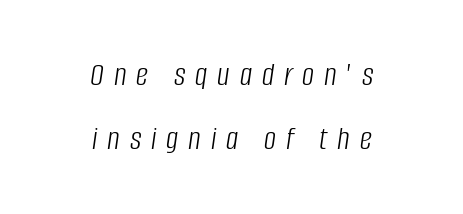
The image shows 34 px light, condensed type, italic (leaning right); set centered, line spacing 1.87x, unusually wide letter spacing (+0.29 em), not underlined; low stroke contrast and a large x-height.
